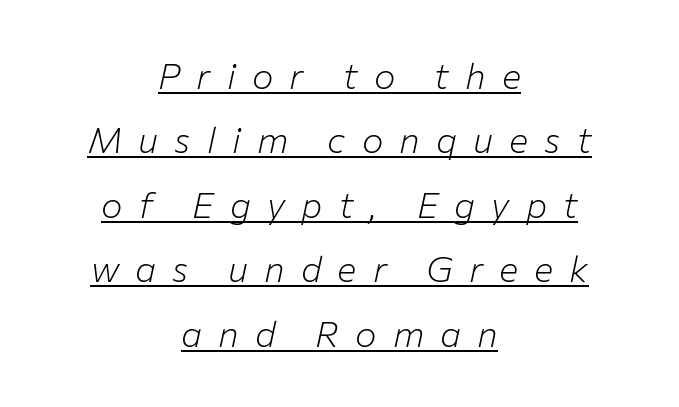
The image shows 36 px light type, italic (leaning right); set centered, line spacing 1.79x, unusually wide letter spacing (+0.45 em), underlined; low stroke contrast and a medium x-height.
